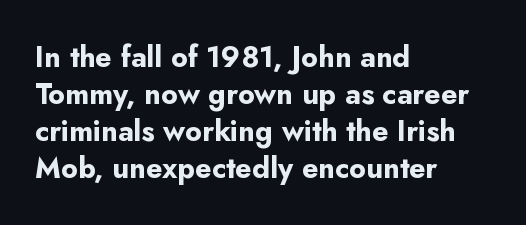
Q: Is the text bold? A: Yes.
Q: Is the text italic (slanted)? A: No, it is upright.
Q: Is the typeface a serif or a sans-serif typeface? A: Sans-serif.
Q: Is the text underlined? A: No.
Q: How is the paragraph aligned? A: Left-aligned.
Q: Is the spacing between letters normal or unusually wide? A: Normal.
Q: Is the spacing between lines tight, normal or loose? A: Normal.
Q: Width (condensed, normal, or wide)? A: Normal.
Q: Stroke contrast? A: Low.
Q: x-height? A: Small.
Q: Monospaced? A: No.
